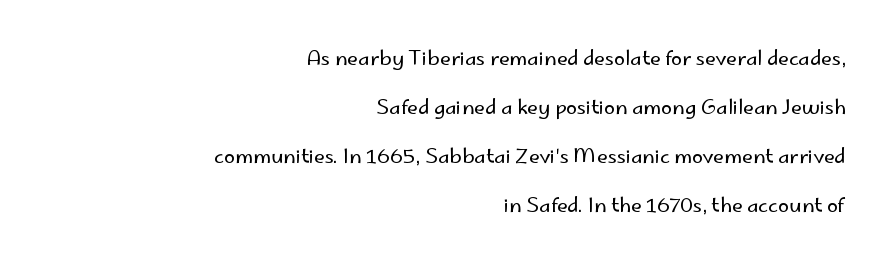
Q: Is the text bold? A: No.
Q: Is the text italic (slanted)? A: No, it is upright.
Q: Is the text underlined? A: No.
Q: How is the paragraph aligned? A: Right-aligned.
Q: Is the spacing between letters normal or unusually wide? A: Normal.
Q: Is the spacing between lines tight, normal or loose? A: Loose.
